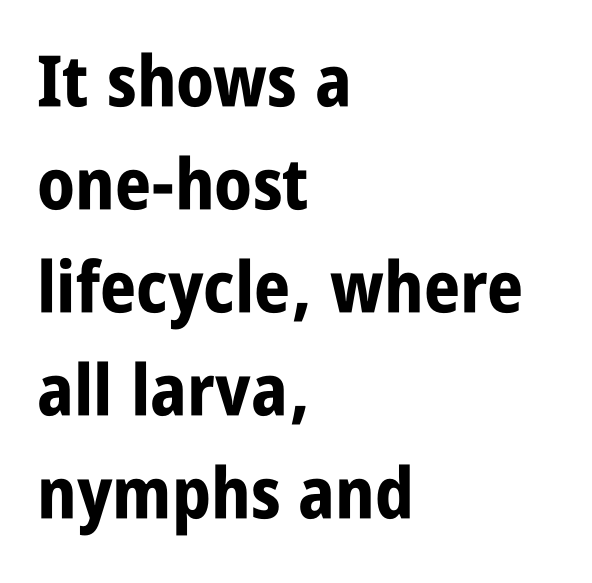
{"serif": "no", "italic": "no", "bold": "yes", "weight": "bold", "width": "condensed", "stroke_contrast": "low", "x_height": "large", "monospaced": "no", "underline": "no", "align": "left", "line_spacing": "normal", "line_spacing_ratio": 1.45, "letter_spacing": "normal", "letter_spacing_em": 0.0, "glyph_px": 71}
